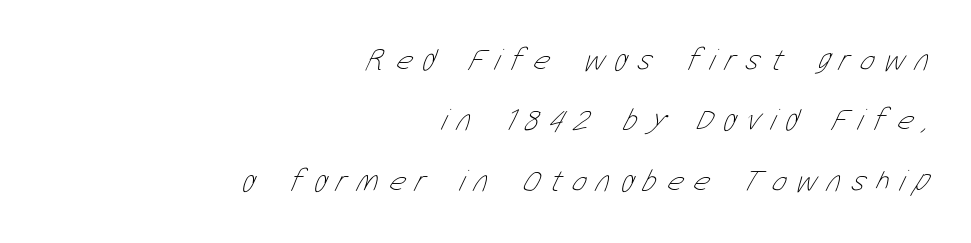
{"bold": "no", "weight": "thin", "width": "condensed", "stroke_contrast": "low", "x_height": "medium", "monospaced": "no", "underline": "no", "align": "right", "line_spacing": "loose", "line_spacing_ratio": 1.95, "letter_spacing": "wide", "letter_spacing_em": 0.33, "glyph_px": 31}
